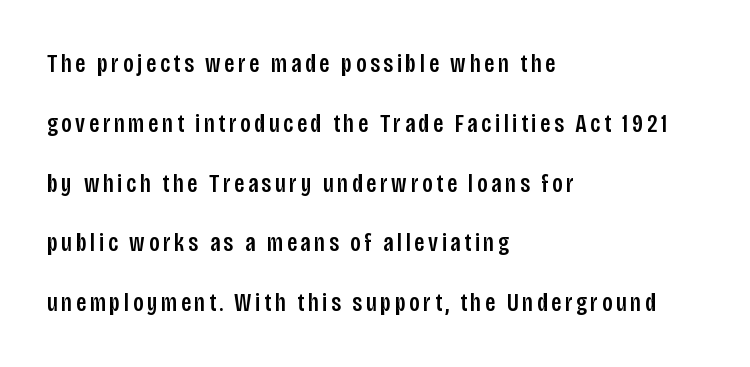
The designer dialed line spacing up above the default. Honestly, there is no underline to notice here at all. No italicization has been applied; the sample stays upright. Every row of glyphs begins at an identical x-position on the left.
